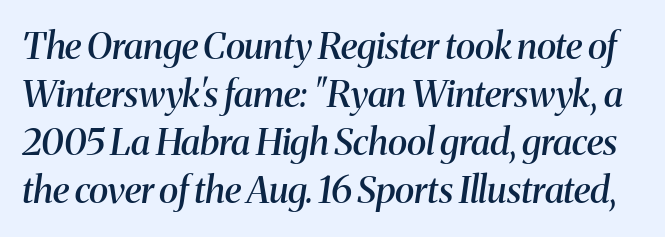
{"serif": "yes", "italic": "yes", "lean": "right", "slant_degrees": 8, "bold": "semi", "weight": "semibold", "width": "normal", "stroke_contrast": "medium", "x_height": "medium", "monospaced": "no", "underline": "no", "line_spacing": "normal", "line_spacing_ratio": 1.3, "letter_spacing": "normal", "letter_spacing_em": 0.0, "glyph_px": 37}
